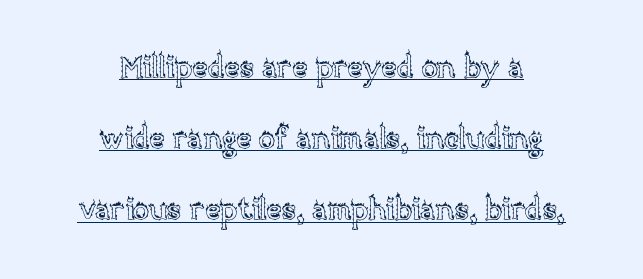
Caption: multi-line text, centered on the measure. The specimen reads as upright at a glance. The letters advance in unequal steps, a hallmark of proportional type. Widely set lines give the paragraph a tall, airy silhouette.
